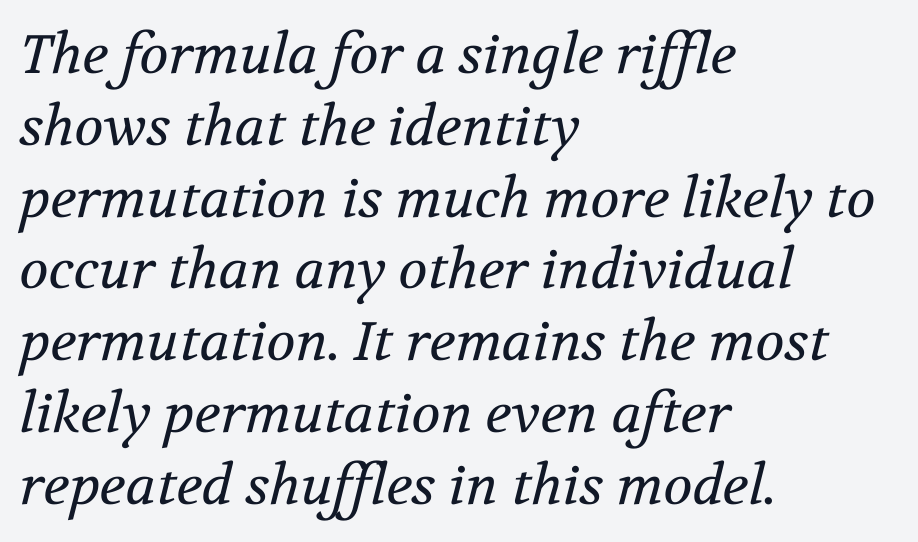
The image shows 54 px regular-weight serif type, italic (leaning right); set left-aligned, normal line spacing (1.33x), normal letter spacing, not underlined; medium stroke contrast and a medium x-height.
